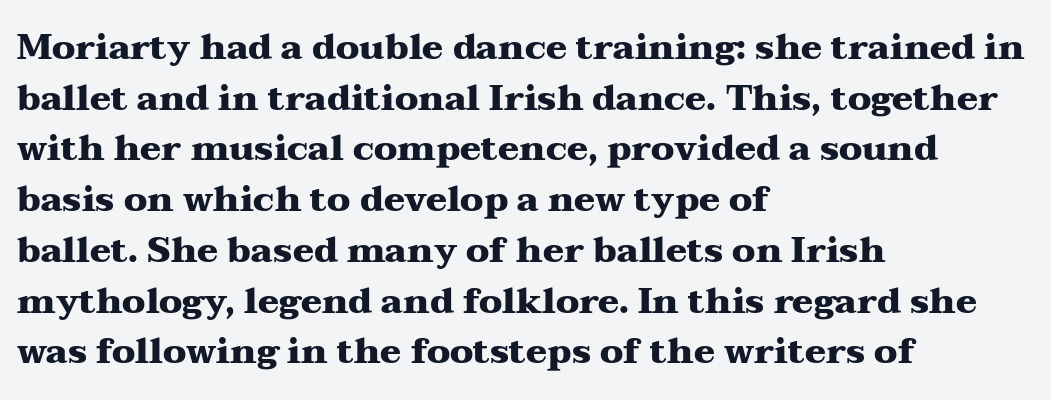
In CSS terms this would be text-align: left. The letters stand straight up with perfectly vertical stems. Note: serifs present on the glyphs. Whoever set this chose a conventional vertical rhythm.
